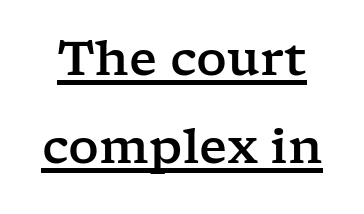
The image shows 48 px wide serif type, upright; set line spacing 1.84x, normal letter spacing, underlined; low stroke contrast and a medium x-height.
